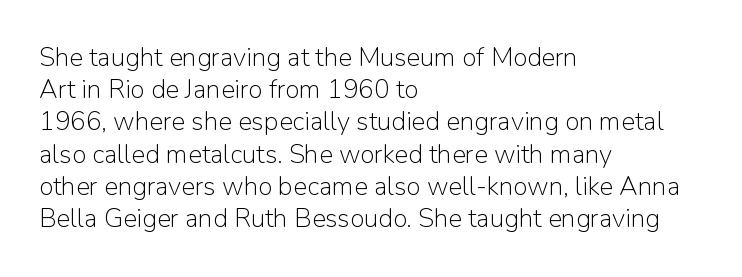
The image shows 26 px text type, upright; set left-aligned, line spacing 1.24x, normal letter spacing, not underlined.
